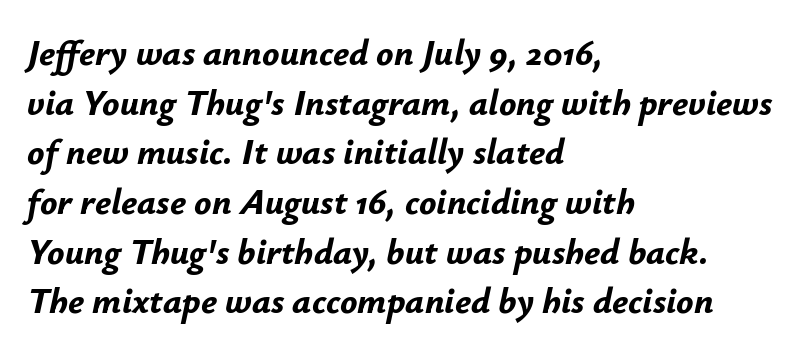
The image shows 36 px bold type, italic (leaning right); set left-aligned, normal line spacing (1.38x), normal letter spacing, not underlined; low stroke contrast and a small x-height.
